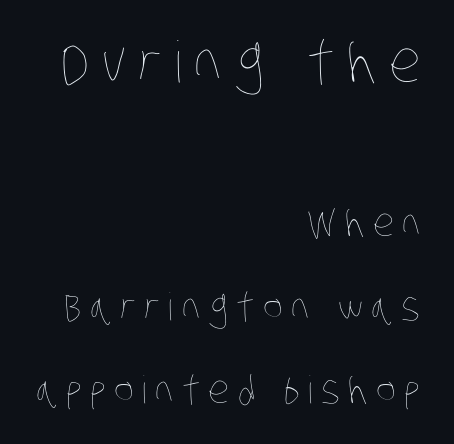
The image shows 57 px thin, condensed type; set right-aligned, loose line spacing (2.19x), unusually wide letter spacing (+0.22 em), not underlined; the first (top) block is 1.5x larger; low stroke contrast and a large x-height.
